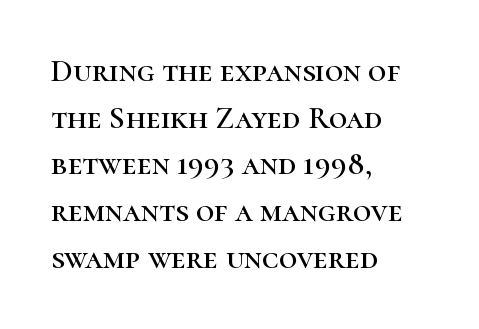
Q: Is the text italic (slanted)? A: No, it is upright.
Q: Is the typeface a serif or a sans-serif typeface? A: Serif.
Q: Is the text underlined? A: No.
Q: How is the paragraph aligned? A: Left-aligned.
Q: Is the spacing between letters normal or unusually wide? A: Normal.
Q: Is the spacing between lines tight, normal or loose? A: Normal.
Q: Width (condensed, normal, or wide)? A: Normal.
Q: Stroke contrast? A: High.
Q: x-height? A: Medium.
Q: Monospaced? A: No.
